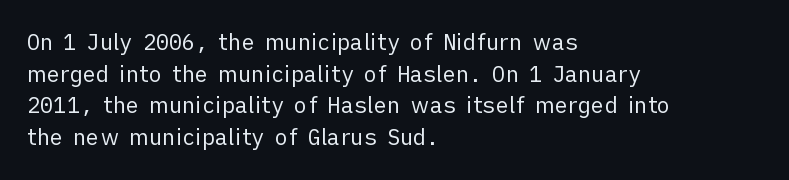
Ordinary non-slanted type is in use. Whoever set this chose a conventional vertical rhythm. Nothing unusual about the tracking: characters are spaced as the font intends. Every row of glyphs begins at an identical x-position on the left.
